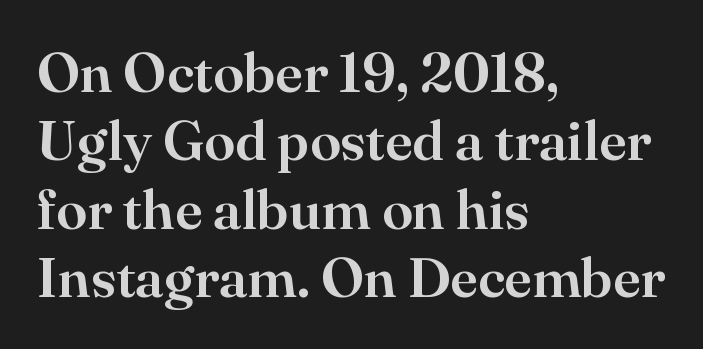
The space directly below the letters is spotless. Are there feet on the stems? There are — it's a serif. The lettering stays uniformly vertical, giving the passage a roman look. Does extra space separate the letters? No, they use regular spacing.
